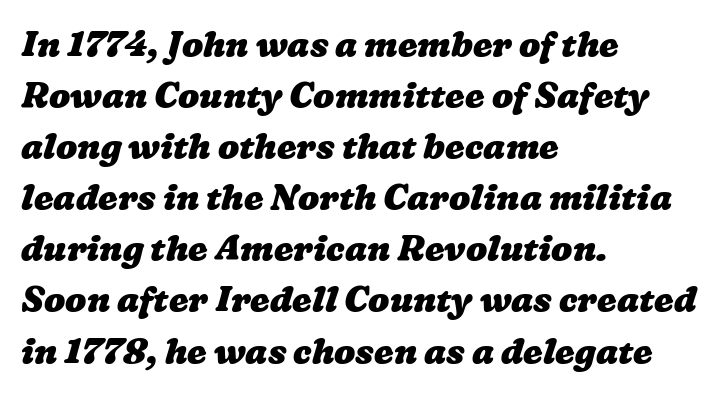
{"bold": "yes", "weight": "heavy", "width": "wide", "stroke_contrast": "low", "x_height": "medium", "monospaced": "no", "underline": "no", "align": "left", "line_spacing": "normal", "line_spacing_ratio": 1.46, "letter_spacing": "normal", "letter_spacing_em": 0.0, "glyph_px": 35}
